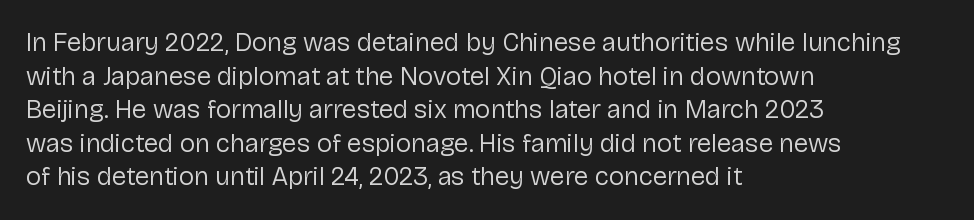
Q: Is the text bold? A: No.
Q: Is the text italic (slanted)? A: No, it is upright.
Q: Is the text underlined? A: No.
Q: How is the paragraph aligned? A: Left-aligned.
Q: Is the spacing between letters normal or unusually wide? A: Normal.
Q: Is the spacing between lines tight, normal or loose? A: Normal.
